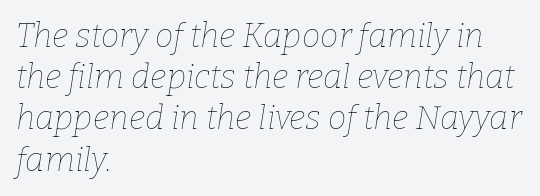
{"italic": "yes", "lean": "right", "slant_degrees": 9, "bold": "no", "weight": "thin", "width": "normal", "stroke_contrast": "low", "x_height": "medium", "monospaced": "no", "underline": "no", "align": "left", "line_spacing": "normal", "line_spacing_ratio": 1.25, "letter_spacing": "normal", "letter_spacing_em": 0.0, "glyph_px": 33}
